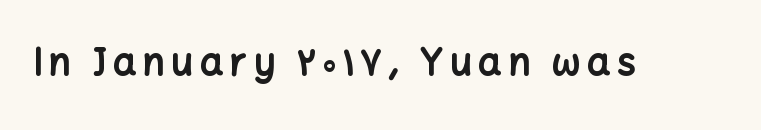
Q: Is the text bold? A: Yes.
Q: Is the text italic (slanted)? A: No, it is upright.
Q: Is the typeface a serif or a sans-serif typeface? A: Sans-serif.
Q: Is the text underlined? A: No.
Q: Width (condensed, normal, or wide)? A: Normal.
Q: Stroke contrast? A: Low.
Q: x-height? A: Medium.
Q: Monospaced? A: No.
